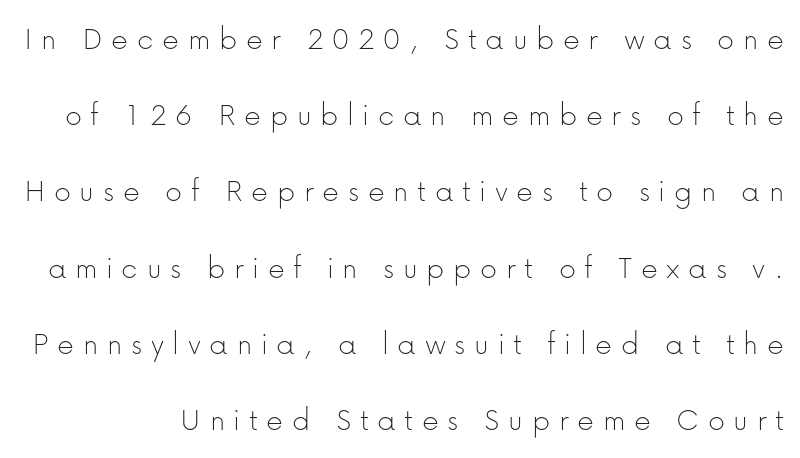
Posture: vertical. Serif or sans? Sans — the stroke terminals are bare. The gaps between neighbouring characters are conspicuously large. Just letters on the line, the space beneath them empty. No extra ink here — the face is not bold.
